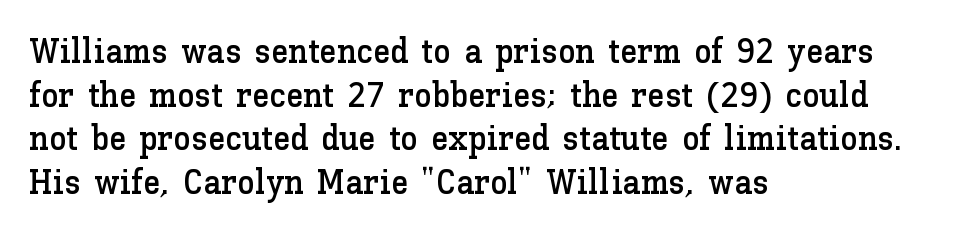
{"italic": "no", "width": "normal", "stroke_contrast": "low", "x_height": "medium", "monospaced": "no", "underline": "no", "align": "left", "line_spacing": "normal", "line_spacing_ratio": 1.25, "letter_spacing": "normal", "letter_spacing_em": 0.0, "glyph_px": 35}
